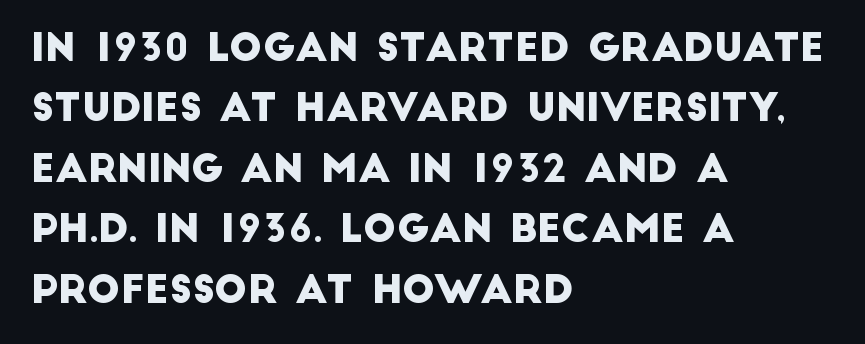
Q: Is the typeface a serif or a sans-serif typeface? A: Sans-serif.
Q: Is the text underlined? A: No.
Q: How is the paragraph aligned? A: Left-aligned.
Q: Is the spacing between letters normal or unusually wide? A: Normal.
Q: Is the spacing between lines tight, normal or loose? A: Normal.
Q: Width (condensed, normal, or wide)? A: Normal.
Q: Stroke contrast? A: Low.
Q: x-height? A: Large.
Q: Monospaced? A: No.
